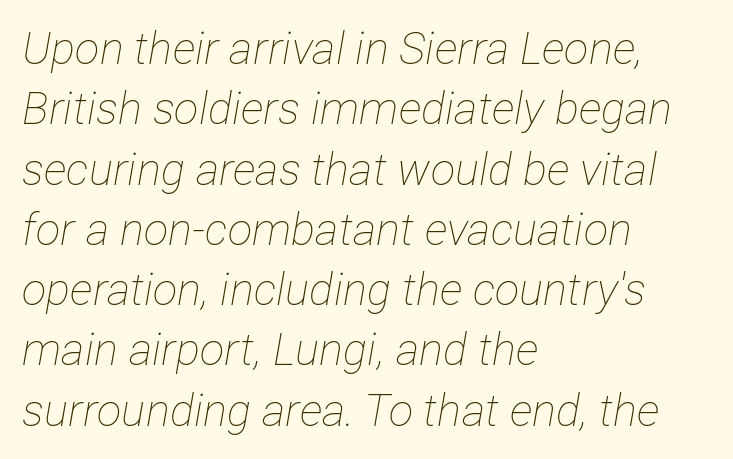
Q: Is the text bold? A: No.
Q: Is the text italic (slanted)? A: Yes, it leans right by about 12 degrees.
Q: Is the text underlined? A: No.
Q: How is the paragraph aligned? A: Left-aligned.
Q: Is the spacing between letters normal or unusually wide? A: Normal.
Q: Is the spacing between lines tight, normal or loose? A: Normal.
Q: Width (condensed, normal, or wide)? A: Condensed.
Q: Stroke contrast? A: Low.
Q: x-height? A: Medium.
Q: Monospaced? A: No.
